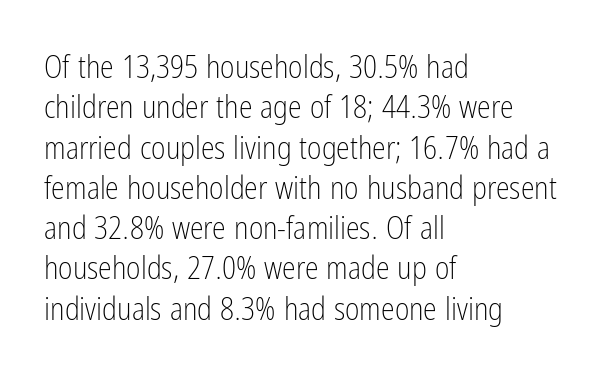
The image shows 31 px light, condensed sans-serif type, upright; set left-aligned, normal line spacing (1.3x), normal letter spacing, not underlined; low stroke contrast and a medium x-height.
